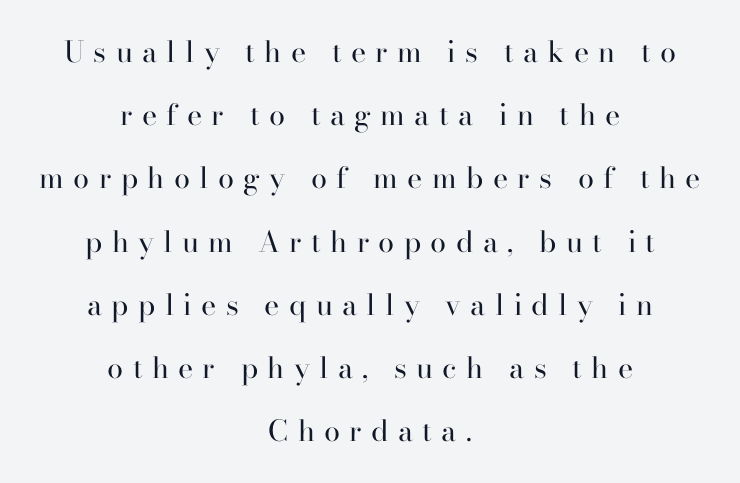
Q: Is the text bold? A: No.
Q: Is the text italic (slanted)? A: No, it is upright.
Q: Is the typeface a serif or a sans-serif typeface? A: Serif.
Q: Is the text underlined? A: No.
Q: How is the paragraph aligned? A: Centered.
Q: Is the spacing between letters normal or unusually wide? A: Unusually wide.
Q: Is the spacing between lines tight, normal or loose? A: Loose.
Q: Width (condensed, normal, or wide)? A: Normal.
Q: Stroke contrast? A: High.
Q: x-height? A: Small.
Q: Monospaced? A: No.
